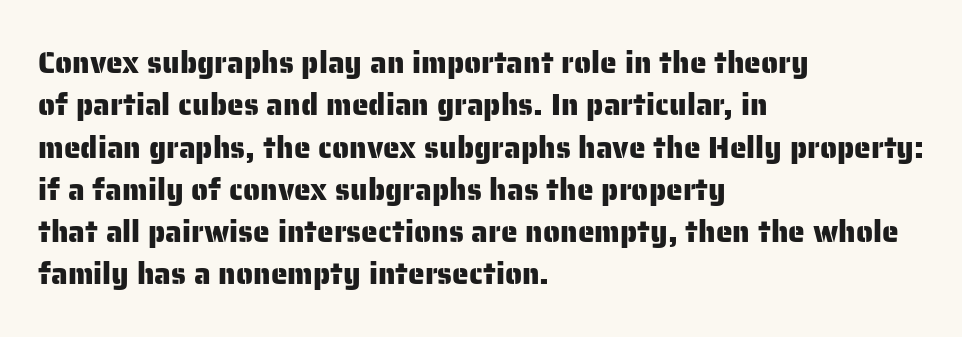
Q: Is the text italic (slanted)? A: No, it is upright.
Q: Is the typeface a serif or a sans-serif typeface? A: Sans-serif.
Q: Is the text underlined? A: No.
Q: How is the paragraph aligned? A: Left-aligned.
Q: Is the spacing between letters normal or unusually wide? A: Normal.
Q: Is the spacing between lines tight, normal or loose? A: Normal.
Q: Width (condensed, normal, or wide)? A: Normal.
Q: Stroke contrast? A: Low.
Q: x-height? A: Medium.
Q: Monospaced? A: No.
